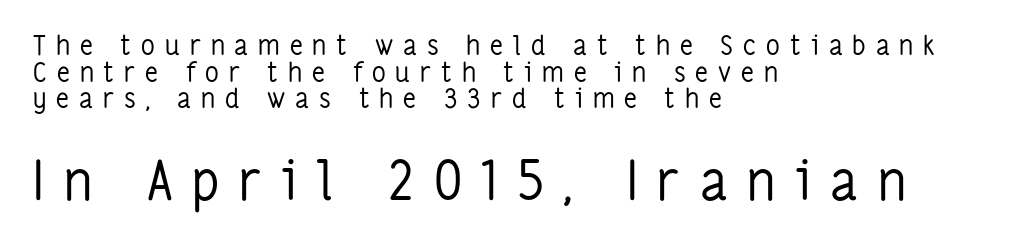
The type sits square on the baseline with zero lean. A sans-serif font was chosen for this passage. The ragged edge is on the right, which tells us the setting is flush left. The composition opens small and finishes big.
